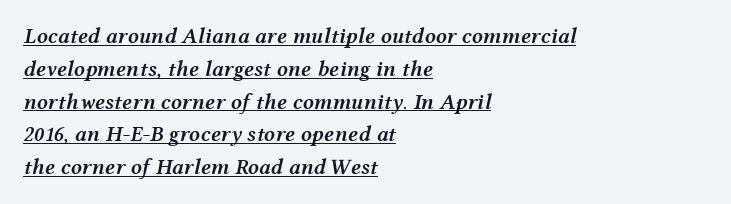
{"italic": "yes", "lean": "right", "slant_degrees": 12, "bold": "semi", "underline": "yes", "align": "left", "line_spacing": "normal", "line_spacing_ratio": 1.49, "letter_spacing": "normal", "letter_spacing_em": 0.0, "glyph_px": 22}
